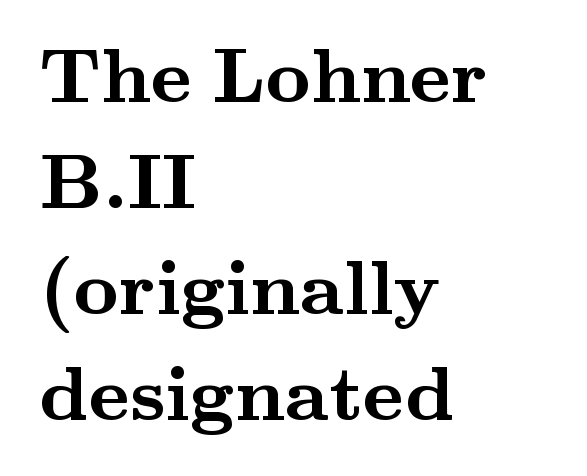
{"serif": "yes", "italic": "no", "bold": "yes", "weight": "semibold", "width": "wide", "stroke_contrast": "medium", "x_height": "small", "monospaced": "no", "underline": "no", "align": "left", "line_spacing": "normal", "line_spacing_ratio": 1.36, "letter_spacing": "normal", "letter_spacing_em": 0.0, "glyph_px": 78}
